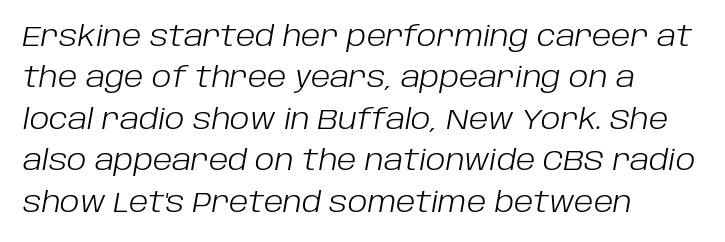
The letters sit at their default tracking, neither squeezed nor spread. This rendering uses left alignment, leaving the right contour irregular. Posture: slanted. Check the space under the baseline: it is left empty. Think of a printed novel: that variable character pitch is what you see here.
